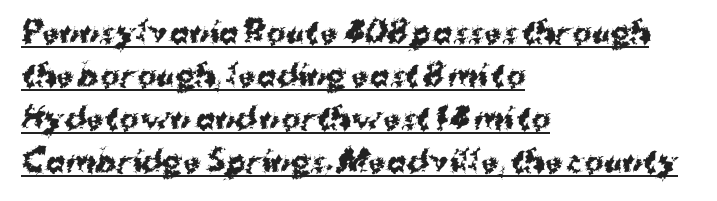
Q: Is the text bold? A: Yes.
Q: Is the text italic (slanted)? A: Yes.
Q: Is the typeface a serif or a sans-serif typeface? A: Sans-serif.
Q: Is the text underlined? A: Yes.
Q: How is the paragraph aligned? A: Left-aligned.
Q: Is the spacing between letters normal or unusually wide? A: Normal.
Q: Is the spacing between lines tight, normal or loose? A: Normal.
Q: Width (condensed, normal, or wide)? A: Normal.
Q: Stroke contrast? A: Medium.
Q: x-height? A: Medium.
Q: Monospaced? A: No.
